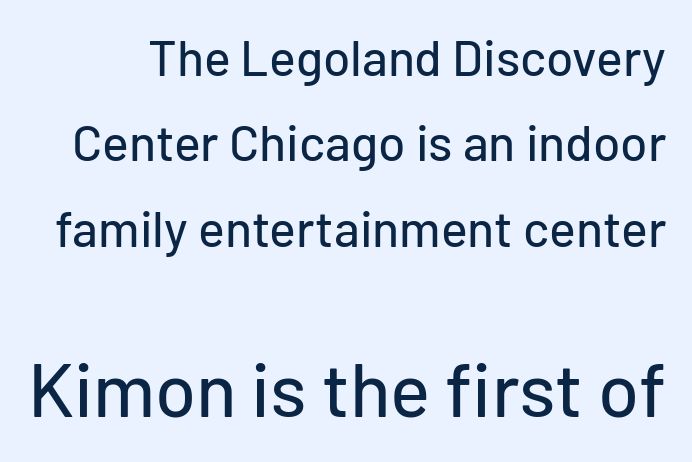
A typesetter would call this proportional, since set widths differ per character. Does extra space separate the letters? No, they use regular spacing. No word sits above an underline. The font's upright variant was chosen for this text. Stroke terminals: plain, sans-serif. The face used here appears at its bigger size in the lower chunk.
